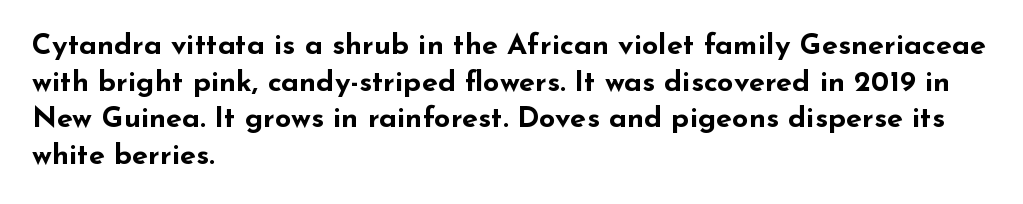
{"serif": "no", "italic": "no", "bold": "yes", "weight": "bold", "width": "wide", "stroke_contrast": "low", "x_height": "small", "monospaced": "no", "underline": "no", "align": "left", "line_spacing": "normal", "line_spacing_ratio": 1.26, "letter_spacing": "normal", "letter_spacing_em": 0.0, "glyph_px": 29}
